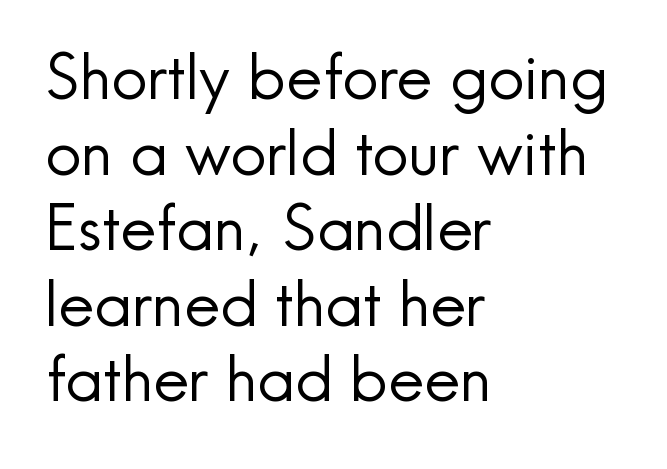
The image shows 63 px regular-weight sans-serif type, upright; set left-aligned, line spacing 1.2x, normal letter spacing, not underlined; a small x-height.
